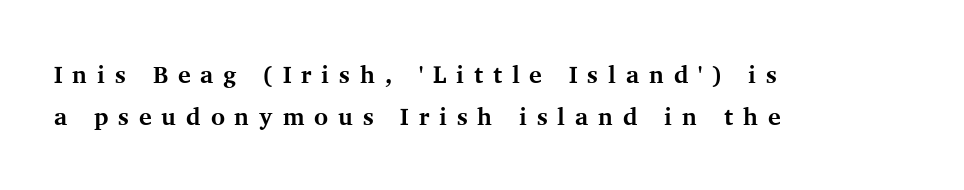
{"italic": "no", "bold": "yes", "underline": "no", "align": "left", "line_spacing_ratio": 1.74, "letter_spacing": "wide", "letter_spacing_em": 0.41, "glyph_px": 24}
